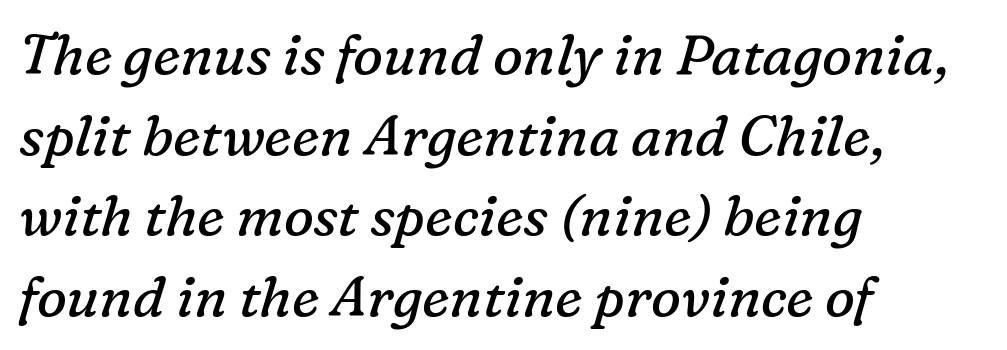
Q: Is the text bold? A: No.
Q: Is the text italic (slanted)? A: Yes, it leans right by about 16 degrees.
Q: Is the typeface a serif or a sans-serif typeface? A: Serif.
Q: Is the text underlined? A: No.
Q: How is the paragraph aligned? A: Left-aligned.
Q: Is the spacing between letters normal or unusually wide? A: Normal.
Q: Is the spacing between lines tight, normal or loose? A: Normal.
Q: Width (condensed, normal, or wide)? A: Normal.
Q: Stroke contrast? A: Low.
Q: x-height? A: Medium.
Q: Monospaced? A: No.
